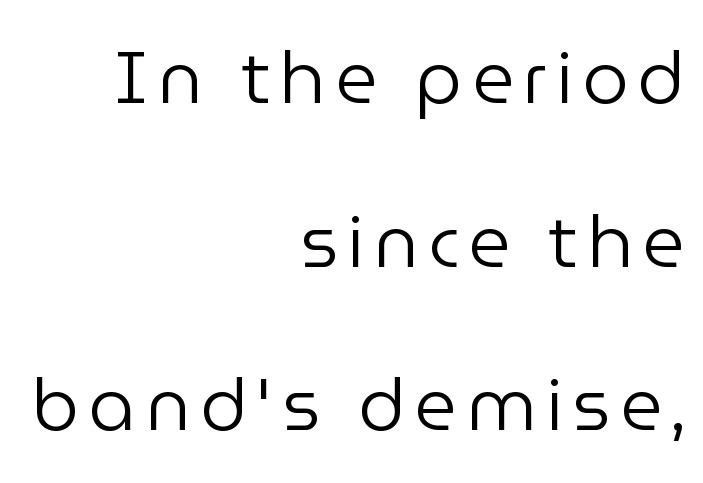
The image shows 73 px regular-weight sans-serif type, upright; set right-aligned, loose line spacing (2.24x), not underlined; low stroke contrast and a medium x-height.
